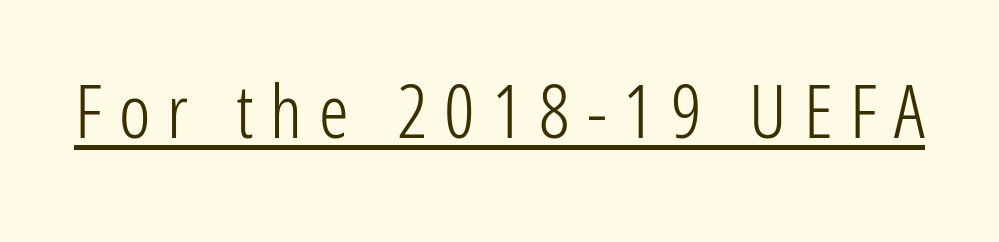
Ink coverage per letter is moderate at most. Observe the absence of serifs on each vertical stroke in this sample. Ascenders rise straight up at ninety degrees. What stands out about the letter spacing? Its width — letters are far apart. Proportional: the letters do not fall into vertical columns.
